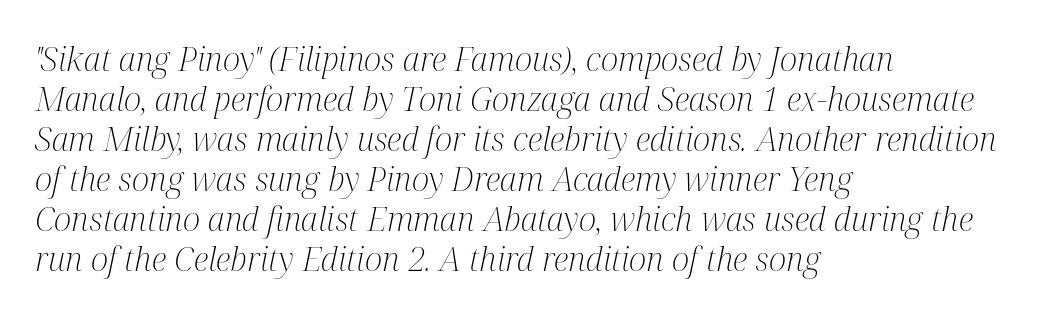
{"serif": "yes", "italic": "yes", "lean": "right", "slant_degrees": 12, "bold": "no", "weight": "light", "width": "condensed", "stroke_contrast": "medium", "x_height": "medium", "monospaced": "no", "underline": "no", "align": "left", "line_spacing_ratio": 1.21, "letter_spacing": "normal", "letter_spacing_em": 0.0, "glyph_px": 33}
